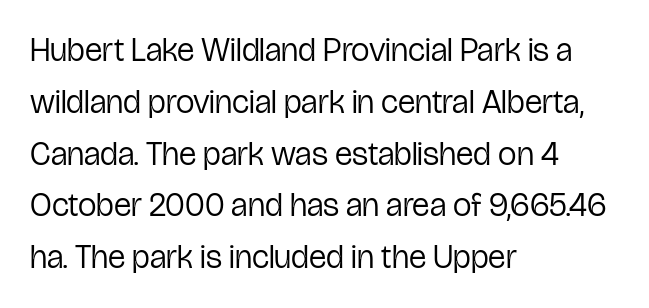
Q: Is the text bold? A: No.
Q: Is the text italic (slanted)? A: No, it is upright.
Q: Is the typeface a serif or a sans-serif typeface? A: Sans-serif.
Q: Is the text underlined? A: No.
Q: How is the paragraph aligned? A: Left-aligned.
Q: Is the spacing between letters normal or unusually wide? A: Normal.
Q: Is the spacing between lines tight, normal or loose? A: Normal.
Q: Width (condensed, normal, or wide)? A: Condensed.
Q: Stroke contrast? A: Low.
Q: x-height? A: Medium.
Q: Monospaced? A: No.
